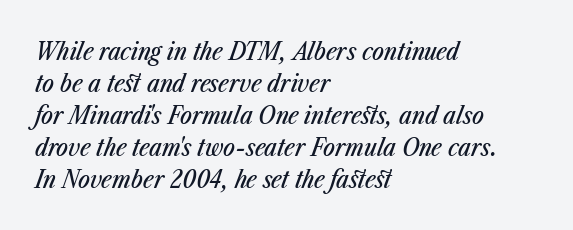
{"italic": "yes", "lean": "right", "slant_degrees": 23, "underline": "no", "align": "left", "line_spacing": "normal", "line_spacing_ratio": 1.28, "letter_spacing": "normal", "letter_spacing_em": 0.0, "glyph_px": 25}
